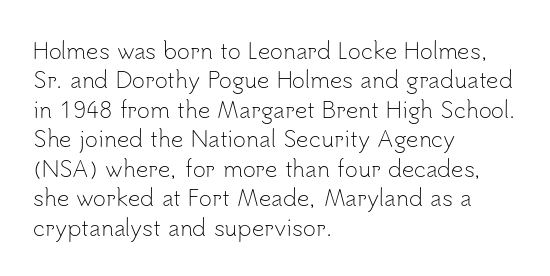
Q: Is the text bold? A: No.
Q: Is the text italic (slanted)? A: No, it is upright.
Q: Is the text underlined? A: No.
Q: How is the paragraph aligned? A: Left-aligned.
Q: Is the spacing between letters normal or unusually wide? A: Normal.
Q: Is the spacing between lines tight, normal or loose? A: Normal.
